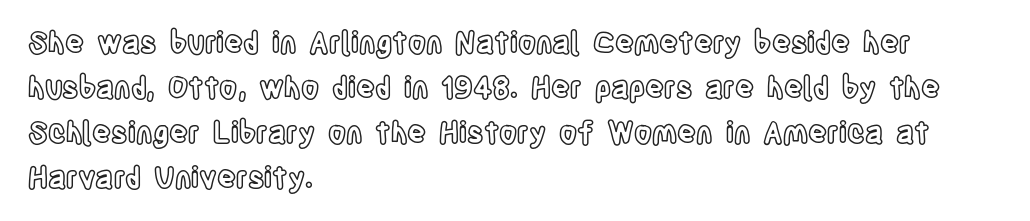
Quick note: not italic, upright. Honestly, the row spacing looks completely unremarkable. Character widths vary here, with narrow letters taking less room than wide ones. This rendering features lettering with no underline. Words appear dense and cohesive because spacing is normal.
